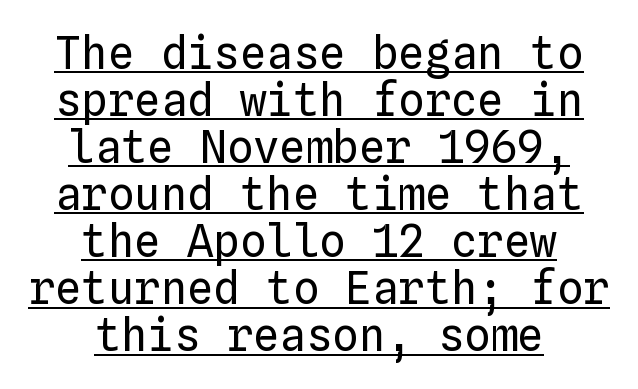
The image shows 44 px regular-weight type, upright, monospaced; set centered, tight line spacing (1.07x), normal letter spacing, underlined; low stroke contrast and a medium x-height.
